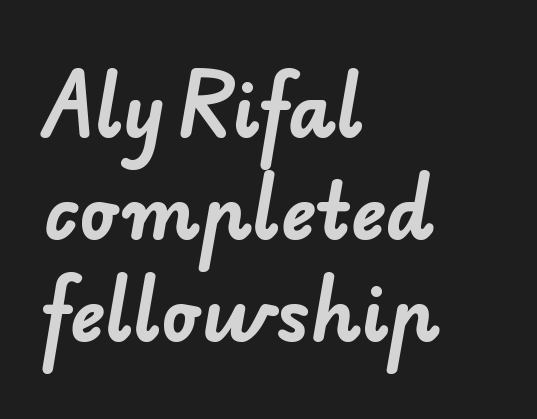
{"serif": "no", "bold": "yes", "weight": "bold", "width": "normal", "stroke_contrast": "low", "x_height": "small", "monospaced": "no", "underline": "no", "align": "left", "line_spacing": "normal", "line_spacing_ratio": 1.38, "letter_spacing": "normal", "letter_spacing_em": 0.0, "glyph_px": 74}
